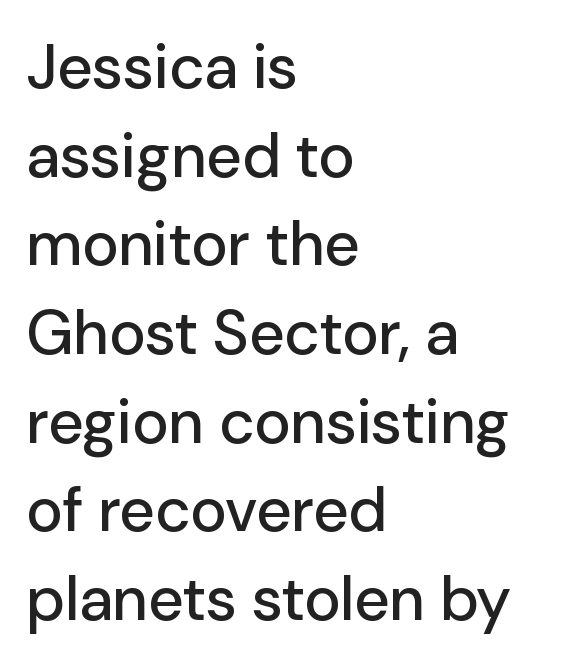
Q: Is the text italic (slanted)? A: No, it is upright.
Q: Is the typeface a serif or a sans-serif typeface? A: Sans-serif.
Q: Is the text underlined? A: No.
Q: How is the paragraph aligned? A: Left-aligned.
Q: Is the spacing between letters normal or unusually wide? A: Normal.
Q: Is the spacing between lines tight, normal or loose? A: Normal.
Q: Width (condensed, normal, or wide)? A: Normal.
Q: Stroke contrast? A: Low.
Q: x-height? A: Medium.
Q: Monospaced? A: No.
